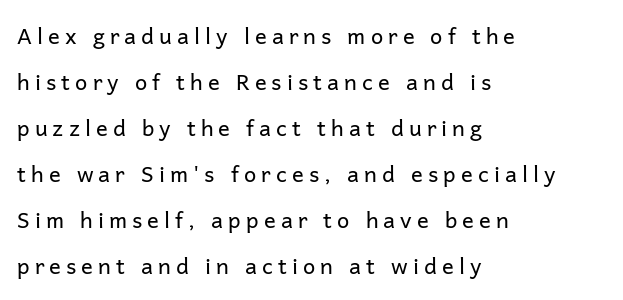
Q: Is the text bold? A: No.
Q: Is the text italic (slanted)? A: No, it is upright.
Q: Is the text underlined? A: No.
Q: How is the paragraph aligned? A: Left-aligned.
Q: Is the spacing between letters normal or unusually wide? A: Unusually wide.
Q: Is the spacing between lines tight, normal or loose? A: Loose.
